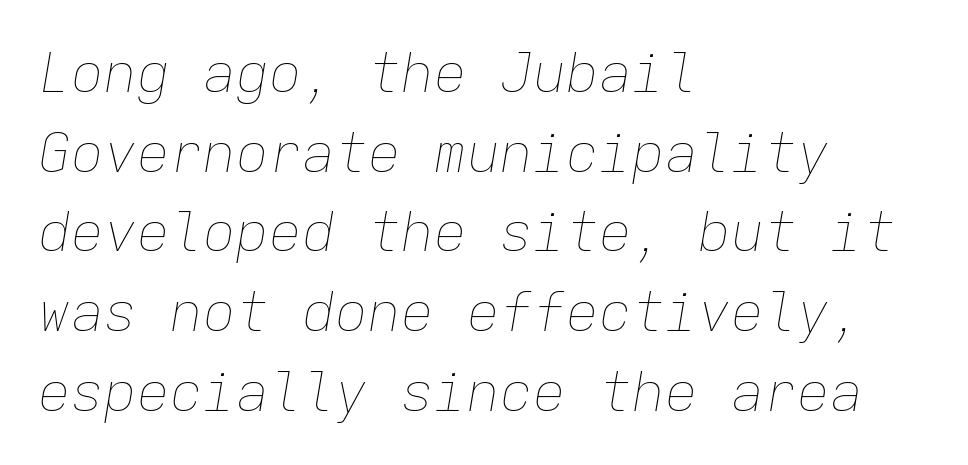
The image shows 55 px thin type, italic (leaning right), monospaced; set left-aligned, normal line spacing (1.45x), normal letter spacing, not underlined; low stroke contrast and a medium x-height.
